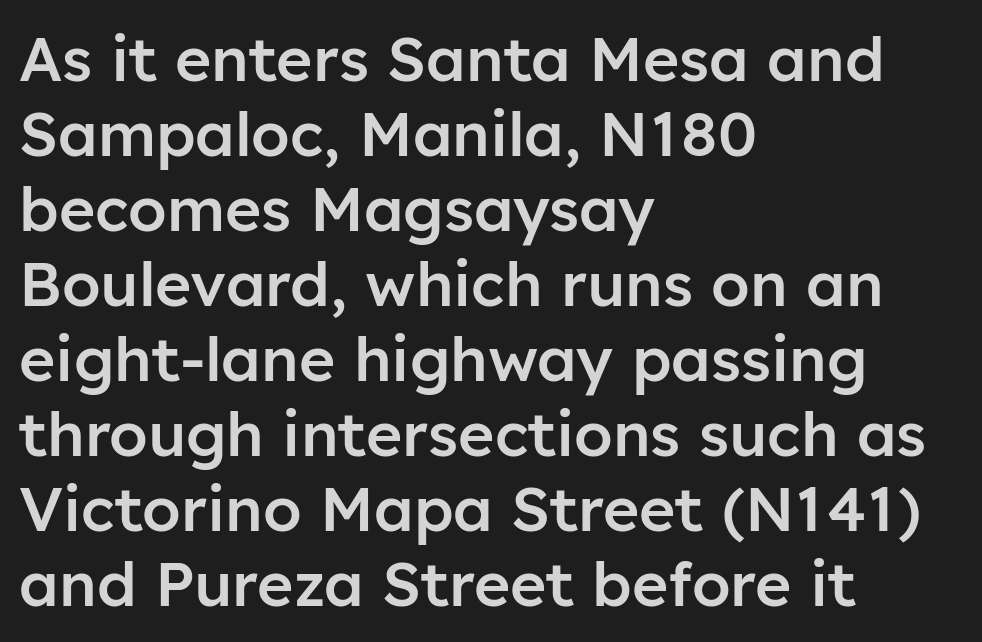
Q: Is the text bold? A: Semi-bold.
Q: Is the text italic (slanted)? A: No, it is upright.
Q: Is the typeface a serif or a sans-serif typeface? A: Sans-serif.
Q: Is the text underlined? A: No.
Q: How is the paragraph aligned? A: Left-aligned.
Q: Is the spacing between letters normal or unusually wide? A: Normal.
Q: Width (condensed, normal, or wide)? A: Normal.
Q: Stroke contrast? A: Low.
Q: x-height? A: Medium.
Q: Monospaced? A: No.
